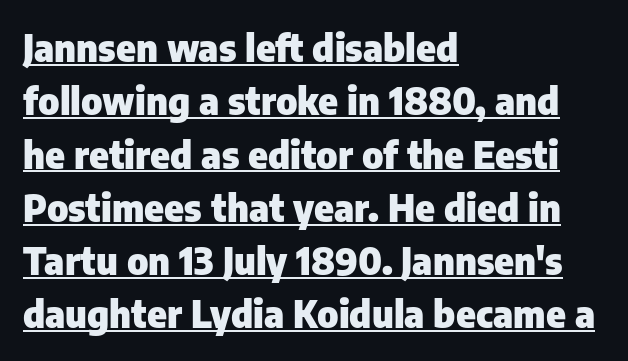
The rendered words wear a rule along their underside. Weight: bold. Observe the ordinary spacing: letters are neighbours, not strangers. Notice how the passage keeps a crisp vertical edge on the left only. Here the designer chose a conventional face with non-uniform glyph widths. Serif or sans? Sans — the stroke terminals are bare.
